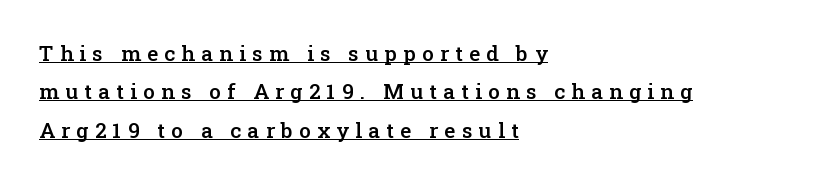
This rendering widens character spacing well past its baseline value. Students, this is semibold: more ink than regular, less than bold. The lines are quadded left. The face used here appears with an underline applied. Unlike italic type, these characters show no tilt at all.
